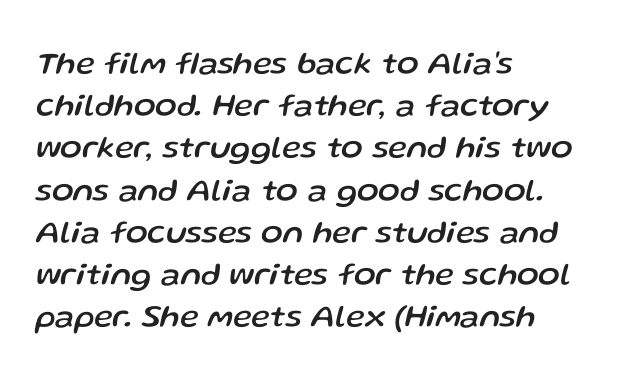
{"italic": "yes", "lean": "right", "slant_degrees": 13, "width": "normal", "stroke_contrast": "low", "x_height": "medium", "monospaced": "no", "underline": "no", "align": "left", "line_spacing": "normal", "line_spacing_ratio": 1.32, "letter_spacing": "normal", "letter_spacing_em": 0.0, "glyph_px": 32}
